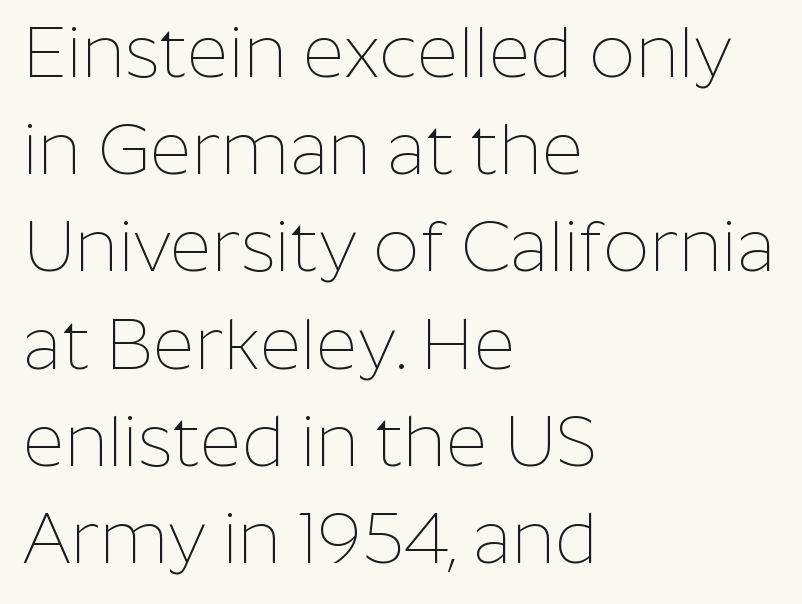
Is this a heavy cut? Hardly; it is regular or lighter. This rendering leaves character spacing at its baseline value. Whoever set this chose a conventional vertical rhythm. Unmarked baselines from the first word to the last. Think of a printed novel: that variable character pitch is what you see here. Every row of glyphs begins at an identical x-position on the left.
